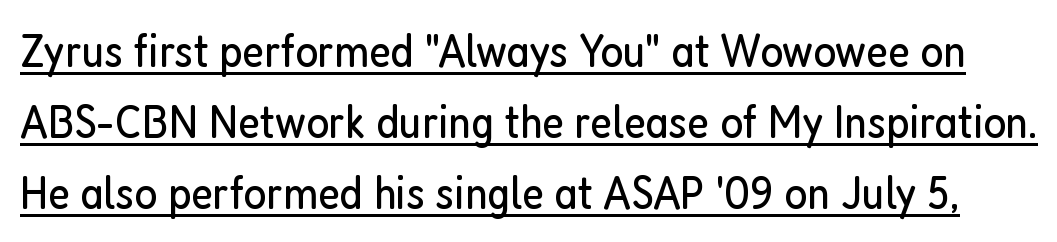
The image shows 48 px regular-weight, condensed sans-serif type, upright; set normal line spacing (1.48x), normal letter spacing, underlined; low stroke contrast and a medium x-height.
